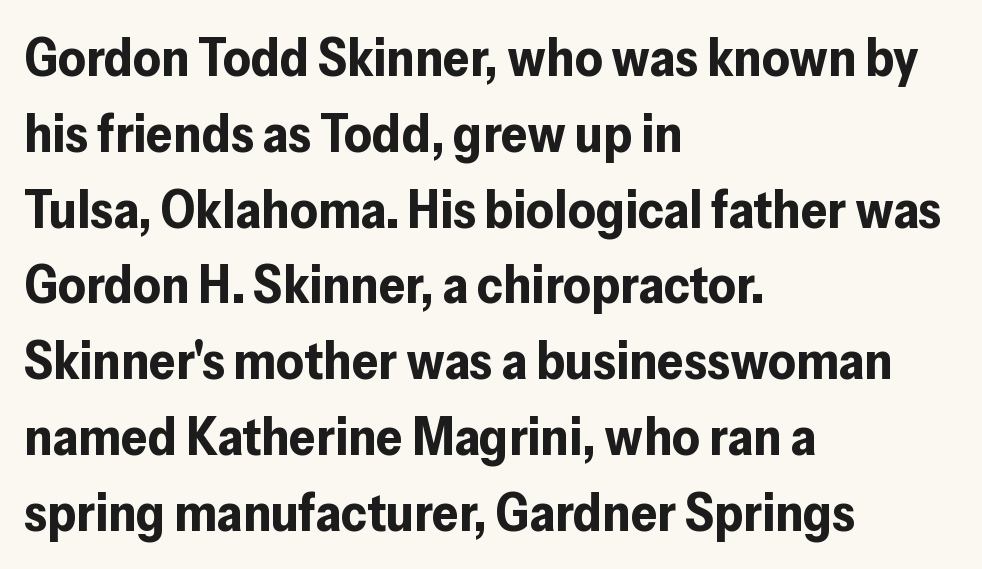
The letters advance in unequal steps, a hallmark of proportional type. Serifs: no, the terminals of the letterforms are clean. The letterforms sit shoulder to shoulder at normal distance. Bare-footed words on every line. A typesetter would call this leading conventional body-copy spacing. The setting favours the left margin, as ordinary paragraphs usually do.
